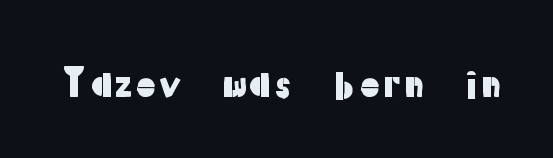
{"serif": "no", "italic": "no", "width": "normal", "stroke_contrast": "low", "x_height": "medium", "monospaced": "no", "underline": "no", "letter_spacing": "normal", "letter_spacing_em": 0.0, "glyph_px": 39}
